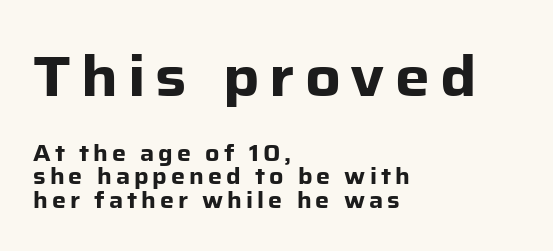
{"serif": "no", "italic": "no", "bold": "yes", "weight": "heavy", "width": "normal", "stroke_contrast": "low", "x_height": "medium", "monospaced": "no", "underline": "no", "align": "left", "line_spacing": "tight", "line_spacing_ratio": 1.07, "larger_block": "first", "size_ratio": 2.5, "glyph_px": 55}
